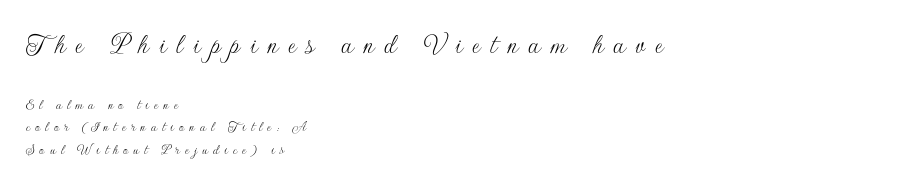
Q: Is the text bold? A: No.
Q: Is the text italic (slanted)? A: Yes.
Q: Is the typeface a serif or a sans-serif typeface? A: Sans-serif.
Q: Is the text underlined? A: No.
Q: How is the paragraph aligned? A: Left-aligned.
Q: Is the spacing between letters normal or unusually wide? A: Unusually wide.
Q: Is the spacing between lines tight, normal or loose? A: Normal.
Q: Which block of text is set in a larger size, the first (top) or the second (bottom)? A: The first (top) one.
Q: Width (condensed, normal, or wide)? A: Normal.
Q: Stroke contrast? A: Low.
Q: x-height? A: Small.
Q: Monospaced? A: No.
